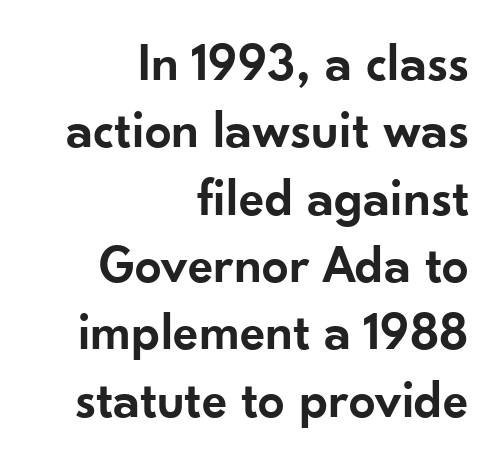
As a designer I'd log this as weight 600, semibold. The type is set solid horizontally, with unmodified tracking. The letters carry no serifs — their stems end cleanly without finishing strokes. The setting favours the right margin, as signatures and pull-quotes sometimes do. Ordinary non-slanted type is in use.
